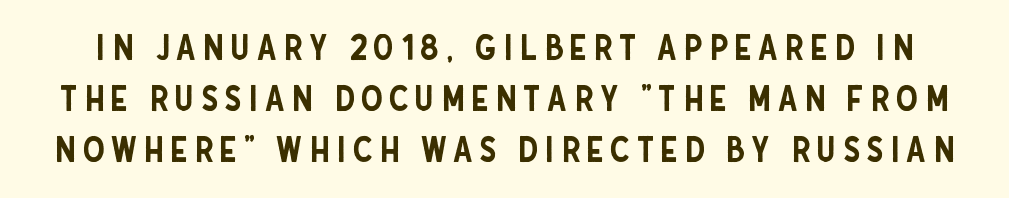
{"serif": "no", "italic": "no", "width": "condensed", "stroke_contrast": "low", "x_height": "large", "monospaced": "no", "underline": "no", "line_spacing": "normal", "line_spacing_ratio": 1.46, "glyph_px": 35}
